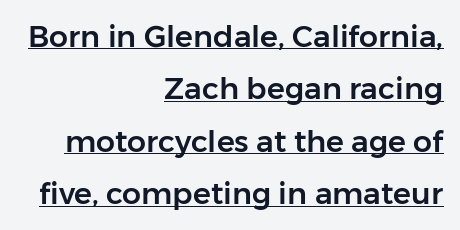
The image shows 30 px sans-serif type, upright; set right-aligned, line spacing 1.75x, normal letter spacing, underlined; low stroke contrast and a medium x-height.
